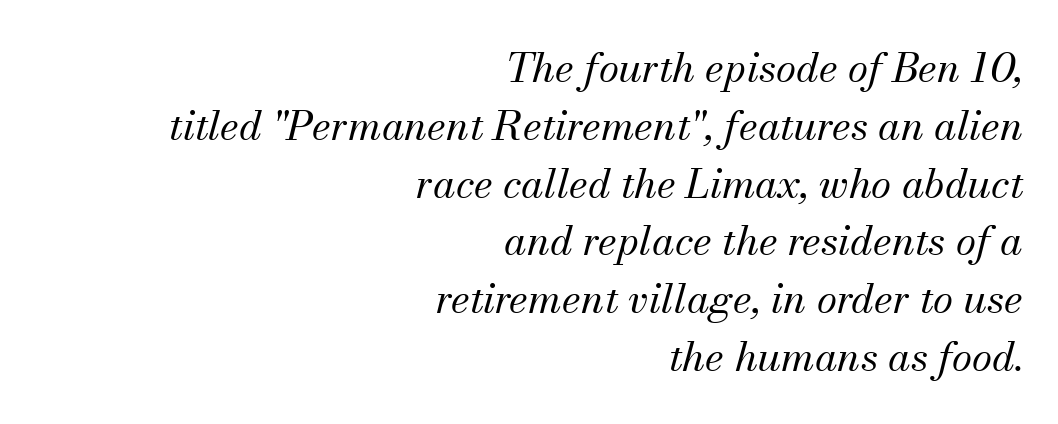
Honestly, the letter spacing is just normal — you wouldn't notice it. Each letter keeps its own natural width here, so spacing adapts to shape. Is the block centered? No — it sits flush against the right margin. Unmarked baselines from the first word to the last.
